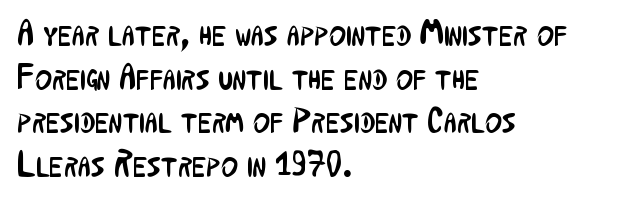
Q: Is the text bold? A: No.
Q: Is the text italic (slanted)? A: No, it is upright.
Q: Is the typeface a serif or a sans-serif typeface? A: Sans-serif.
Q: Is the text underlined? A: No.
Q: How is the paragraph aligned? A: Left-aligned.
Q: Is the spacing between letters normal or unusually wide? A: Normal.
Q: Width (condensed, normal, or wide)? A: Condensed.
Q: Stroke contrast? A: Low.
Q: x-height? A: Medium.
Q: Monospaced? A: No.
